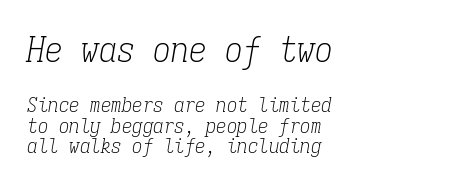
Q: Is the text bold? A: No.
Q: Is the text italic (slanted)? A: Yes, it leans right by about 9 degrees.
Q: Is the typeface a serif or a sans-serif typeface? A: Serif.
Q: Is the text underlined? A: No.
Q: How is the paragraph aligned? A: Left-aligned.
Q: Is the spacing between letters normal or unusually wide? A: Normal.
Q: Is the spacing between lines tight, normal or loose? A: Tight.
Q: Which block of text is set in a larger size, the first (top) or the second (bottom)? A: The first (top) one.
Q: Width (condensed, normal, or wide)? A: Condensed.
Q: Stroke contrast? A: Low.
Q: x-height? A: Medium.
Q: Monospaced? A: Yes.
